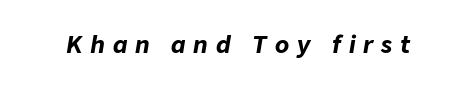
Q: Is the text bold? A: Yes.
Q: Is the text italic (slanted)? A: Yes, it leans right by about 9 degrees.
Q: Is the text underlined? A: No.
Q: Is the spacing between letters normal or unusually wide? A: Unusually wide.
